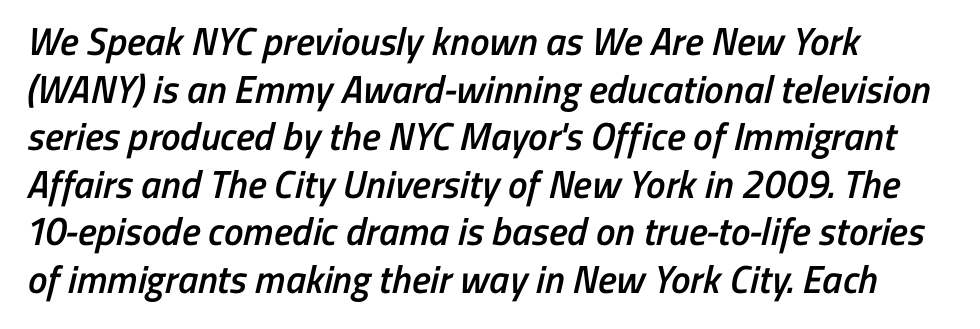
Q: Is the text bold? A: Semi-bold.
Q: Is the typeface a serif or a sans-serif typeface? A: Sans-serif.
Q: Is the text underlined? A: No.
Q: How is the paragraph aligned? A: Left-aligned.
Q: Is the spacing between letters normal or unusually wide? A: Normal.
Q: Width (condensed, normal, or wide)? A: Condensed.
Q: Stroke contrast? A: Low.
Q: x-height? A: Medium.
Q: Monospaced? A: No.
